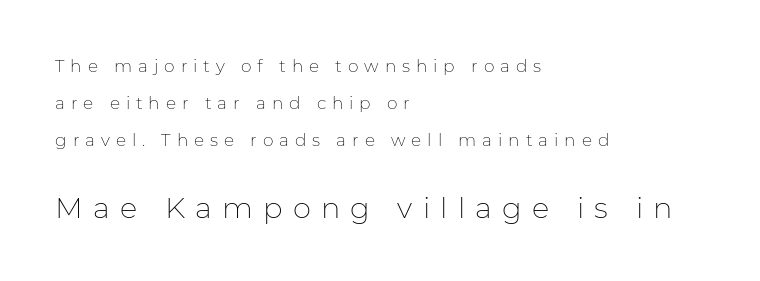
Each word looks stretched out because of the extra space between its letters. Any mark beneath the type? The region is blank. The rendering uses a large line-height, opening up the rows. Here the second block reads like a headline and the first like body copy.
